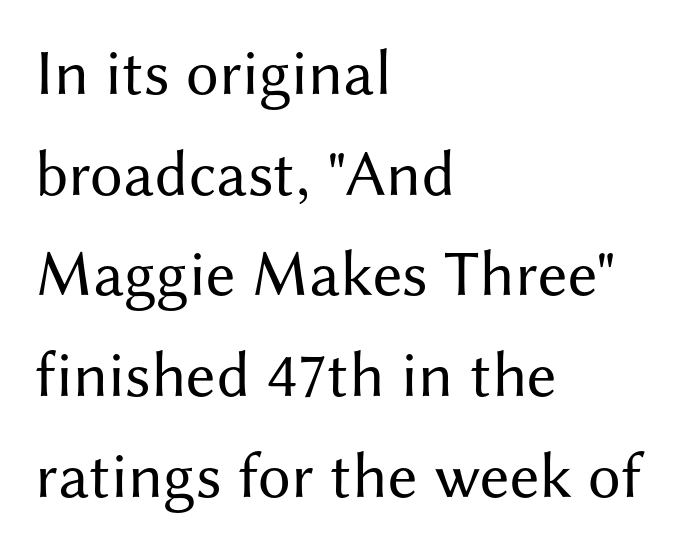
These lines sit exactly where default settings would place them. The string is rendered with underlining switched off. No italicization has been applied; the sample stays upright. The typesetting does not lean heavy: it is not bold. Horizontal alignment here is leftward, the default for most running prose.
